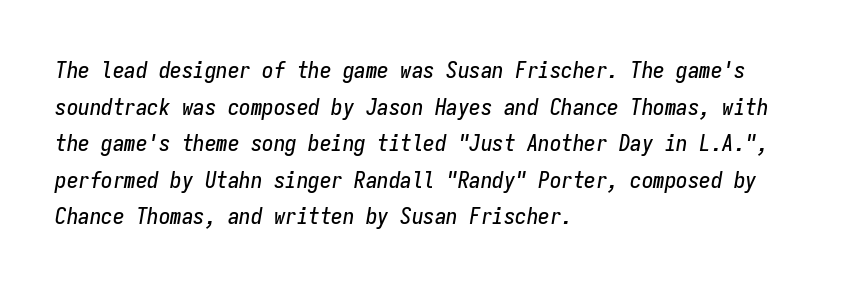
These lines stack with their left ends in a neat column. Rule under the text: the space is simply empty. How would I describe the line gaps? Plain and ordinary. How are the letters spaced? Ordinarily, with no added tracking.
